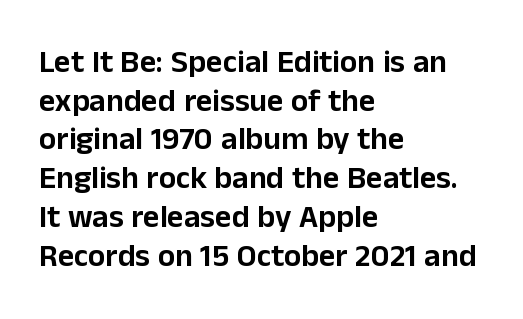
The image shows 32 px sans-serif type, upright; set left-aligned, line spacing 1.21x, normal letter spacing, not underlined; low stroke contrast and a medium x-height.
